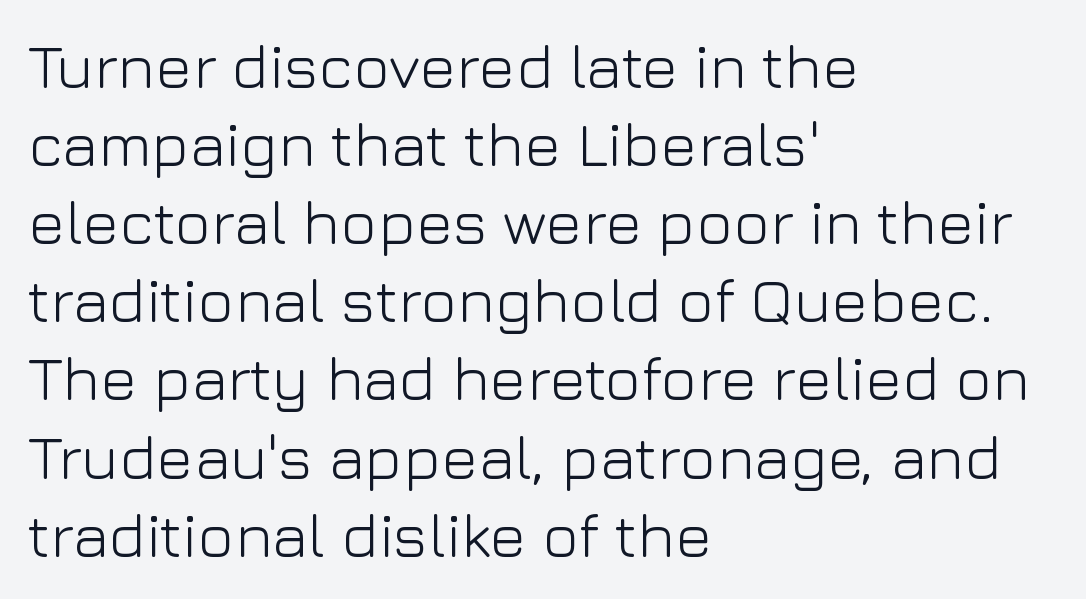
{"serif": "no", "italic": "no", "bold": "no", "weight": "light", "width": "normal", "stroke_contrast": "low", "x_height": "medium", "monospaced": "no", "underline": "no", "align": "left", "line_spacing": "normal", "line_spacing_ratio": 1.26, "letter_spacing": "normal", "letter_spacing_em": 0.0, "glyph_px": 62}
